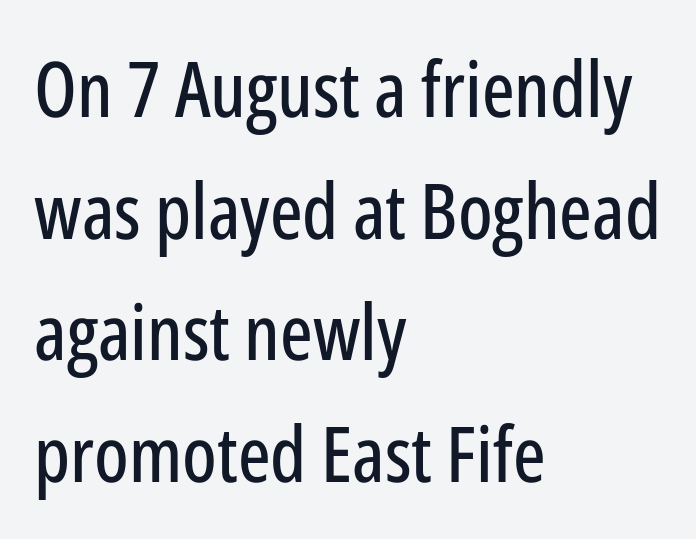
The space directly below the letters is spotless. Between one letter and the next there's only the usual sliver of space. A typesetter would mark this as roman, not italic. The face used here is a sans, in the tradition of grotesques and geometrics. Reading down the column, the eye jumps a familiar distance to each next line.
